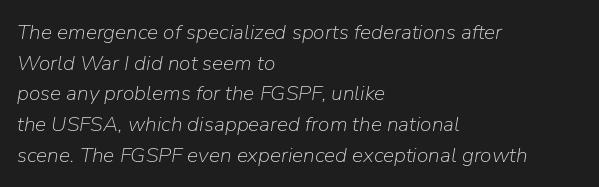
The image shows 21 px text type, italic (leaning right); set left-aligned, normal line spacing (1.46x), normal letter spacing, not underlined.
